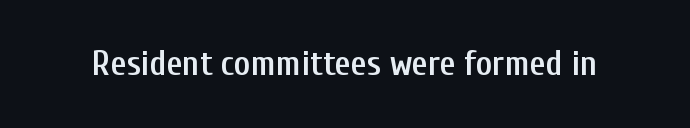
Each letter's strokes conclude bluntly, with no projecting serifs. The axis of the letterforms is exactly vertical. How are the letters spaced? Ordinarily, with no added tracking. Spacing verdict: proportional, widths tailored to each character. Typesetter's note: demi weight, one step under bold. The zone under the glyphs is completely vacant.
